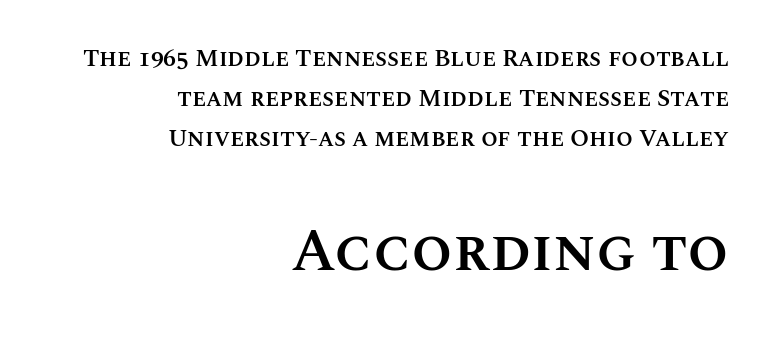
Q: Is the text bold? A: Semi-bold.
Q: Is the text italic (slanted)? A: No, it is upright.
Q: Is the text underlined? A: No.
Q: How is the paragraph aligned? A: Right-aligned.
Q: Is the spacing between letters normal or unusually wide? A: Normal.
Q: Is the spacing between lines tight, normal or loose? A: Normal.
Q: Which block of text is set in a larger size, the first (top) or the second (bottom)? A: The second (bottom) one.
Q: Width (condensed, normal, or wide)? A: Normal.
Q: Stroke contrast? A: Medium.
Q: x-height? A: Large.
Q: Monospaced? A: No.
